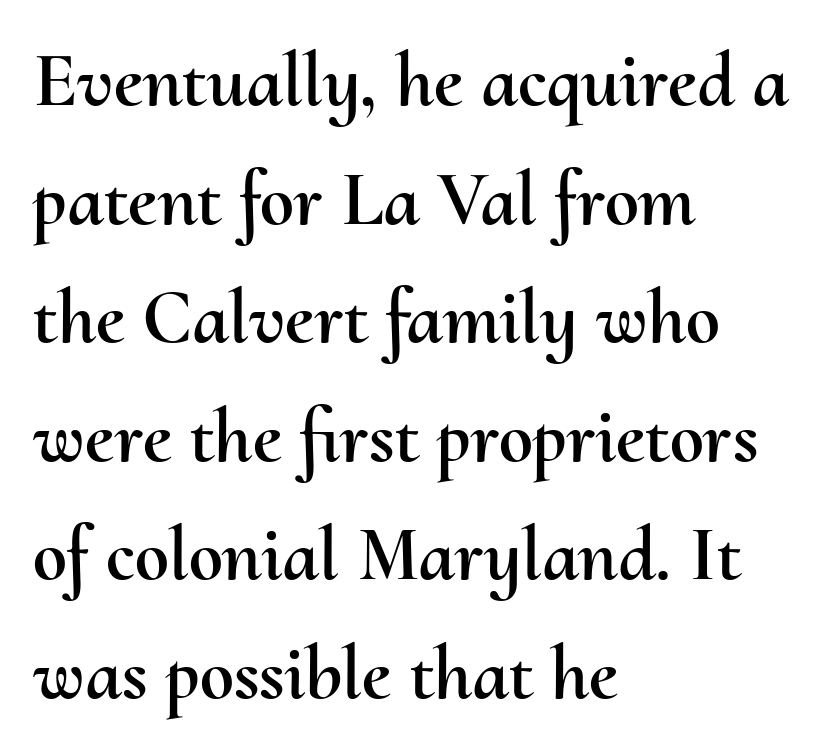
The image shows 77 px text type, upright; set left-aligned, normal line spacing (1.54x), normal letter spacing, not underlined; medium stroke contrast and a small x-height.
